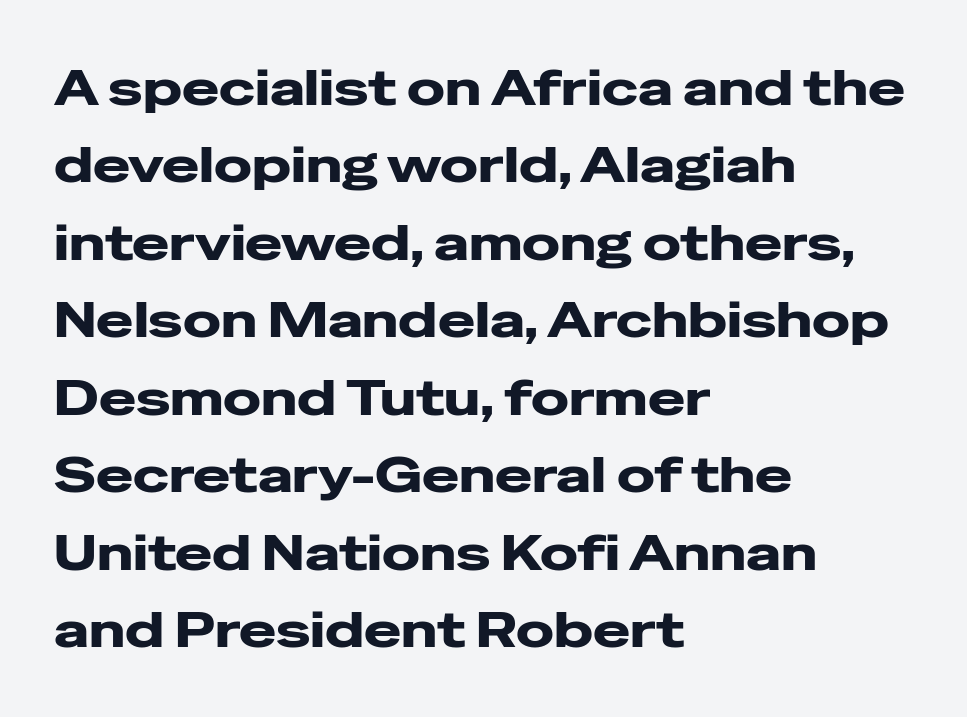
{"serif": "no", "italic": "no", "bold": "yes", "weight": "heavy", "width": "wide", "stroke_contrast": "low", "x_height": "medium", "monospaced": "no", "underline": "no", "align": "left", "line_spacing": "normal", "line_spacing_ratio": 1.55, "letter_spacing": "normal", "letter_spacing_em": 0.0, "glyph_px": 50}
